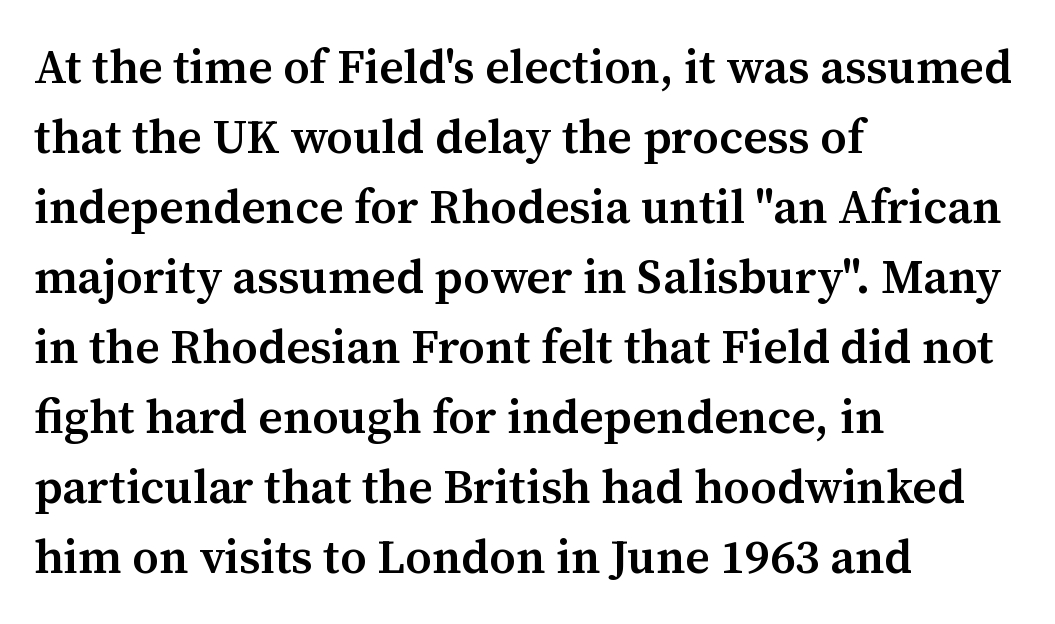
Q: Is the text bold? A: Semi-bold.
Q: Is the text italic (slanted)? A: No, it is upright.
Q: Is the typeface a serif or a sans-serif typeface? A: Serif.
Q: Is the text underlined? A: No.
Q: How is the paragraph aligned? A: Left-aligned.
Q: Is the spacing between letters normal or unusually wide? A: Normal.
Q: Is the spacing between lines tight, normal or loose? A: Normal.
Q: Width (condensed, normal, or wide)? A: Normal.
Q: Stroke contrast? A: Medium.
Q: x-height? A: Medium.
Q: Monospaced? A: No.
